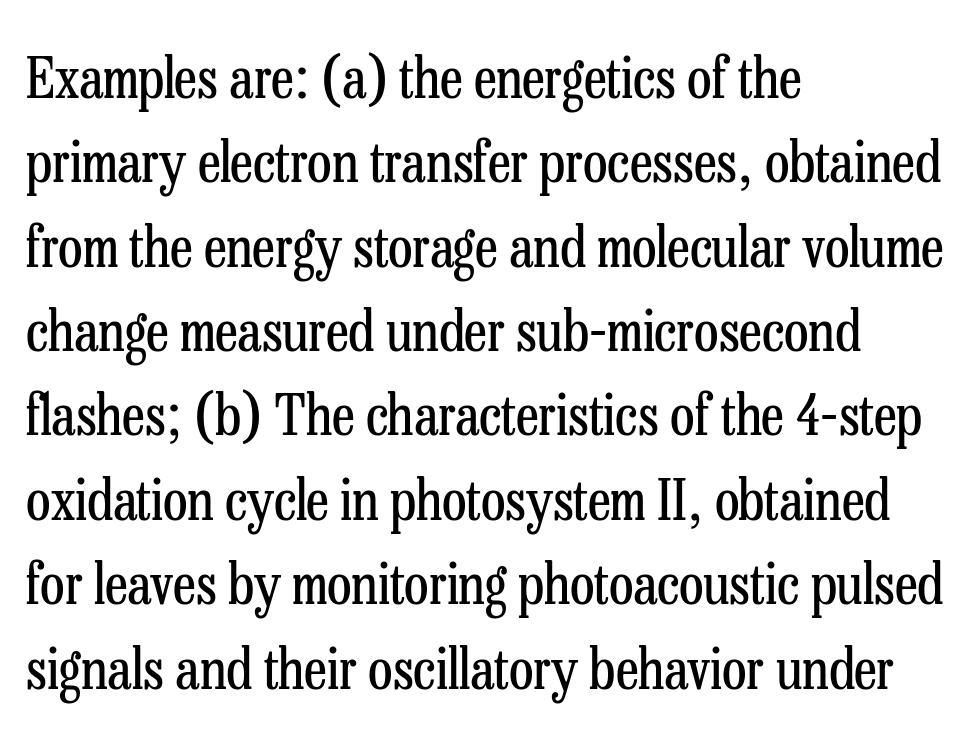
Q: Is the text bold? A: No.
Q: Is the text italic (slanted)? A: No, it is upright.
Q: Is the typeface a serif or a sans-serif typeface? A: Serif.
Q: Is the text underlined? A: No.
Q: How is the paragraph aligned? A: Left-aligned.
Q: Is the spacing between letters normal or unusually wide? A: Normal.
Q: Is the spacing between lines tight, normal or loose? A: Normal.
Q: Width (condensed, normal, or wide)? A: Condensed.
Q: Stroke contrast? A: Low.
Q: x-height? A: Medium.
Q: Monospaced? A: No.
